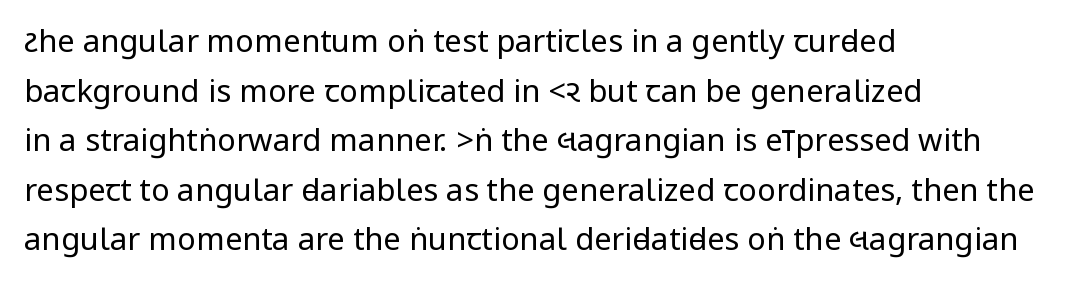
Q: Is the text bold? A: No.
Q: Is the text italic (slanted)? A: No, it is upright.
Q: Is the typeface a serif or a sans-serif typeface? A: Sans-serif.
Q: Is the text underlined? A: No.
Q: How is the paragraph aligned? A: Left-aligned.
Q: Is the spacing between letters normal or unusually wide? A: Normal.
Q: Is the spacing between lines tight, normal or loose? A: Normal.
Q: Width (condensed, normal, or wide)? A: Condensed.
Q: Stroke contrast? A: Low.
